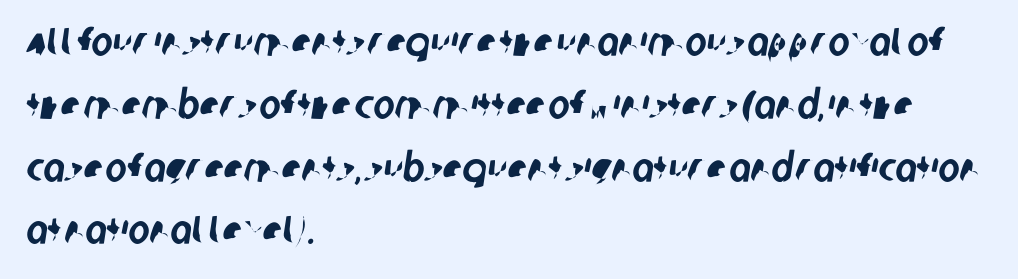
{"serif": "no", "width": "condensed", "stroke_contrast": "low", "x_height": "large", "monospaced": "no", "underline": "no", "align": "left", "line_spacing": "normal", "line_spacing_ratio": 1.57, "letter_spacing": "normal", "letter_spacing_em": 0.0, "glyph_px": 40}
